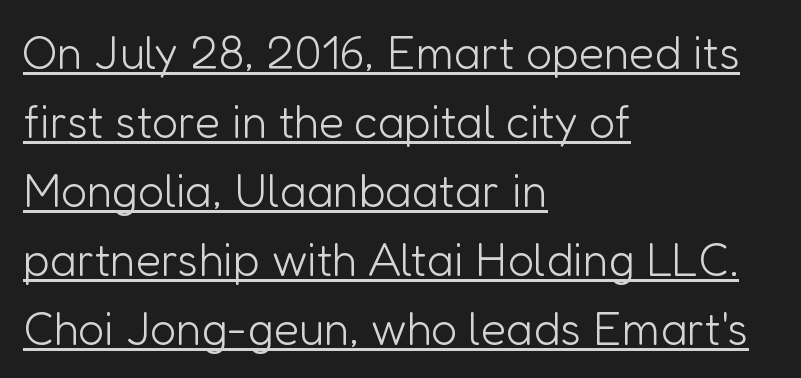
The image shows 46 px light sans-serif type, upright; set left-aligned, normal line spacing (1.5x), normal letter spacing, underlined; low stroke contrast and a medium x-height.
